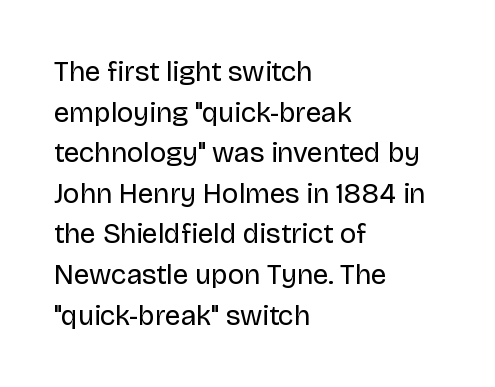
Q: Is the text bold? A: No.
Q: Is the text italic (slanted)? A: No, it is upright.
Q: Is the typeface a serif or a sans-serif typeface? A: Sans-serif.
Q: Is the text underlined? A: No.
Q: How is the paragraph aligned? A: Left-aligned.
Q: Is the spacing between letters normal or unusually wide? A: Normal.
Q: Is the spacing between lines tight, normal or loose? A: Normal.
Q: Width (condensed, normal, or wide)? A: Normal.
Q: Stroke contrast? A: Low.
Q: x-height? A: Large.
Q: Monospaced? A: No.
